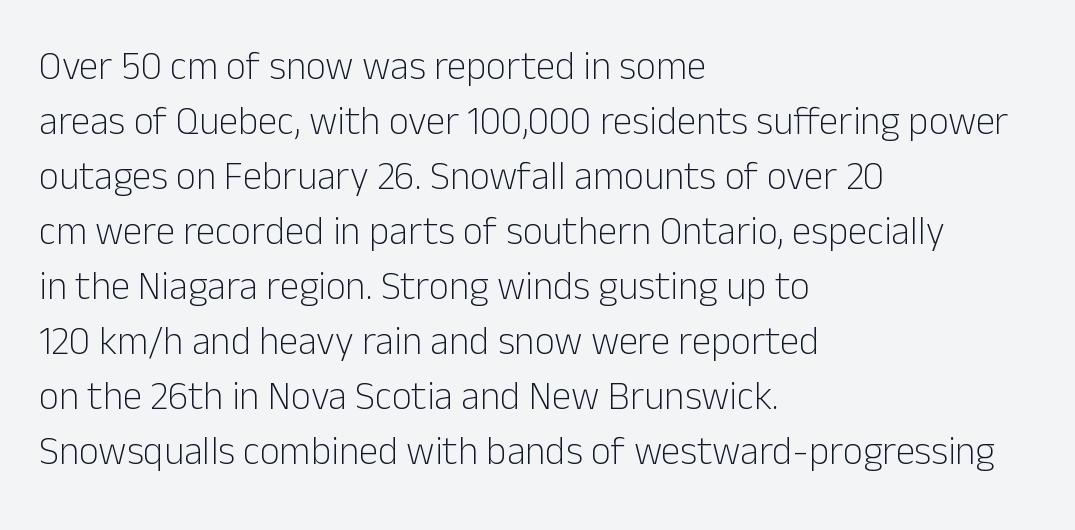
Q: Is the text bold? A: No.
Q: Is the text italic (slanted)? A: No, it is upright.
Q: Is the typeface a serif or a sans-serif typeface? A: Sans-serif.
Q: Is the text underlined? A: No.
Q: How is the paragraph aligned? A: Left-aligned.
Q: Is the spacing between letters normal or unusually wide? A: Normal.
Q: Is the spacing between lines tight, normal or loose? A: Normal.
Q: Width (condensed, normal, or wide)? A: Normal.
Q: Stroke contrast? A: Low.
Q: x-height? A: Medium.
Q: Monospaced? A: No.
